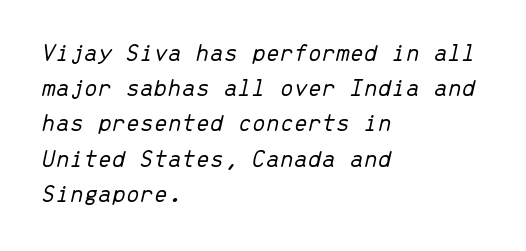
Q: Is the text bold? A: No.
Q: Is the text italic (slanted)? A: Yes, it leans right by about 13 degrees.
Q: Is the text underlined? A: No.
Q: How is the paragraph aligned? A: Left-aligned.
Q: Is the spacing between letters normal or unusually wide? A: Normal.
Q: Is the spacing between lines tight, normal or loose? A: Normal.
